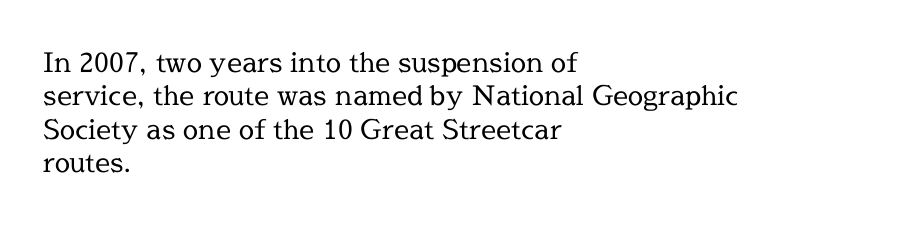
{"italic": "no", "bold": "no", "underline": "no", "align": "left", "line_spacing_ratio": 1.24, "letter_spacing": "normal", "letter_spacing_em": 0.0, "glyph_px": 27}
